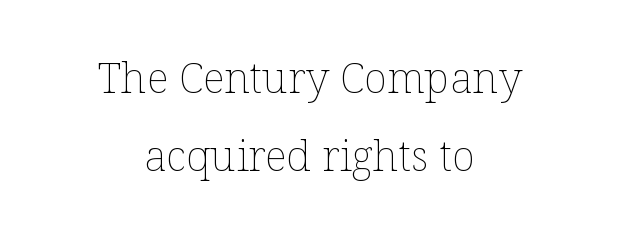
The image shows 43 px thin type, upright; set centered, line spacing 1.82x, normal letter spacing, not underlined; low stroke contrast and a medium x-height.
